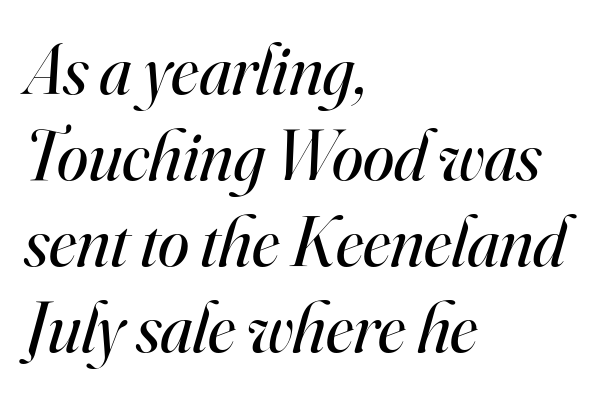
Casual observation: everything's shoved over to the left. Glyph-to-glyph distance matches everyday printed text. Proportional: the letters do not fall into vertical columns. Rendered with sloped, italic letterforms. The rendering shows small feet on the letterforms — a serif design.
